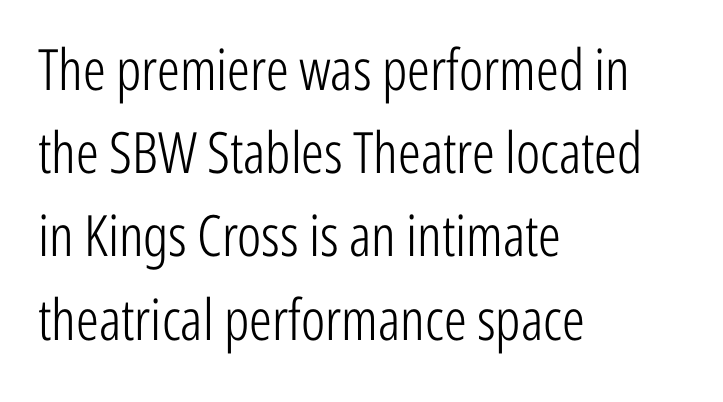
{"serif": "no", "italic": "no", "bold": "no", "weight": "light", "width": "condensed", "stroke_contrast": "low", "x_height": "medium", "monospaced": "no", "underline": "no", "align": "left", "line_spacing": "normal", "line_spacing_ratio": 1.46, "letter_spacing": "normal", "letter_spacing_em": 0.0, "glyph_px": 57}
